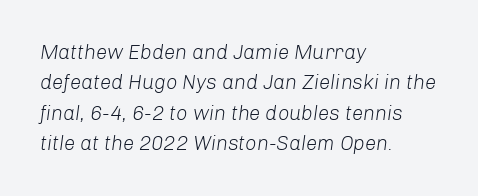
The image shows 20 px text type, italic (leaning right); set left-aligned, normal line spacing (1.52x), normal letter spacing, not underlined.
